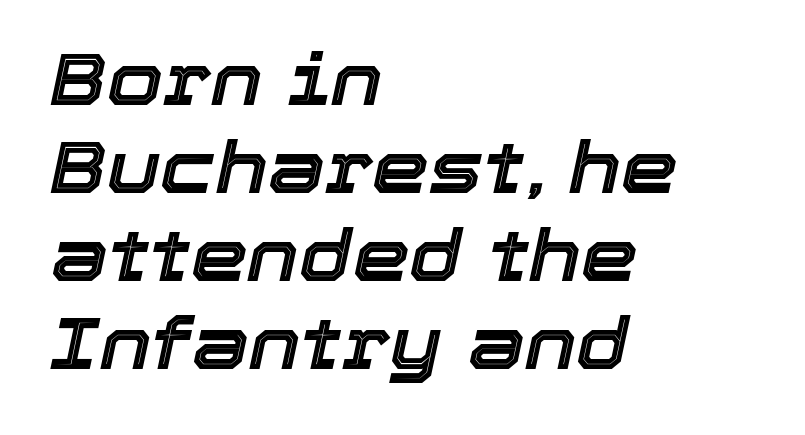
Q: Is the text italic (slanted)? A: Yes, it leans right by about 12 degrees.
Q: Is the text underlined? A: No.
Q: How is the paragraph aligned? A: Left-aligned.
Q: Is the spacing between letters normal or unusually wide? A: Normal.
Q: Width (condensed, normal, or wide)? A: Normal.
Q: x-height? A: Medium.
Q: Monospaced? A: No.
